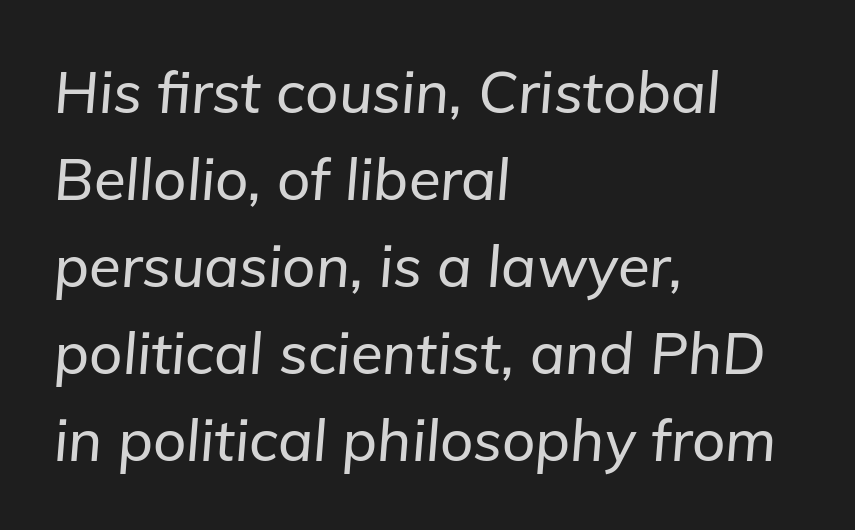
The image shows 58 px text type, italic (leaning right); set left-aligned, normal line spacing (1.5x), normal letter spacing, not underlined; low stroke contrast and a medium x-height.
